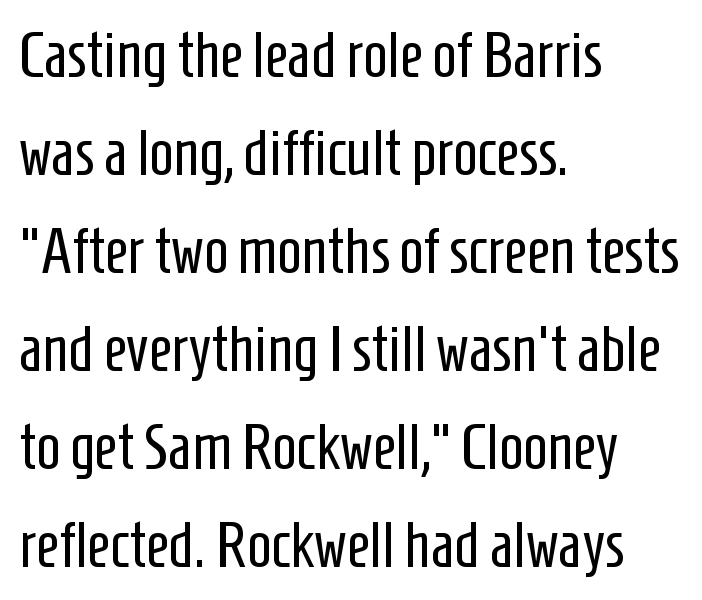
Q: Is the text bold? A: No.
Q: Is the text italic (slanted)? A: No, it is upright.
Q: Is the typeface a serif or a sans-serif typeface? A: Sans-serif.
Q: Is the text underlined? A: No.
Q: How is the paragraph aligned? A: Left-aligned.
Q: Is the spacing between letters normal or unusually wide? A: Normal.
Q: Is the spacing between lines tight, normal or loose? A: Normal.
Q: Width (condensed, normal, or wide)? A: Condensed.
Q: Stroke contrast? A: Low.
Q: x-height? A: Medium.
Q: Monospaced? A: No.
